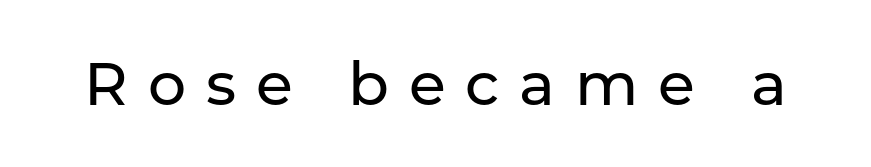
These lines are rendered in a variable-pitch font. Does the type have serifs? No, each stem ends abruptly. Compared with typical body copy, the letter spacing here is much looser. Every stem runs plumb, perpendicular to the baseline. Glance below the letters and you will spot only blank space.
